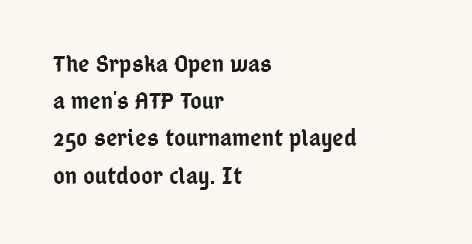
The image shows 25 px text type, upright; set left-aligned, normal line spacing (1.49x), normal letter spacing, not underlined.
